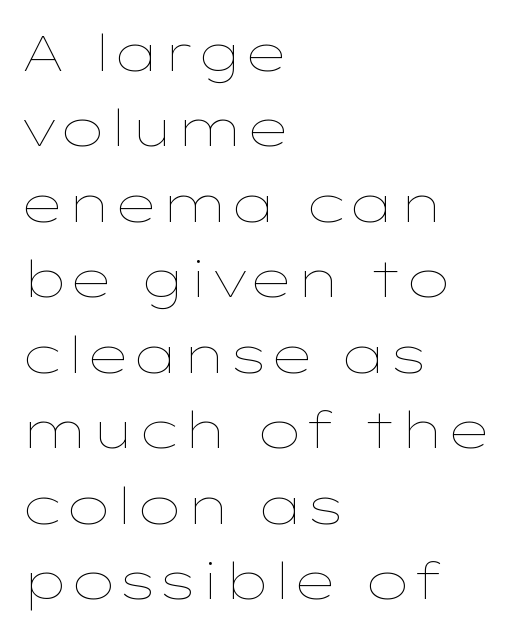
The image shows 51 px thin, wide type, upright; set left-aligned, normal line spacing (1.48x), normal letter spacing, not underlined; low stroke contrast and a medium x-height.
